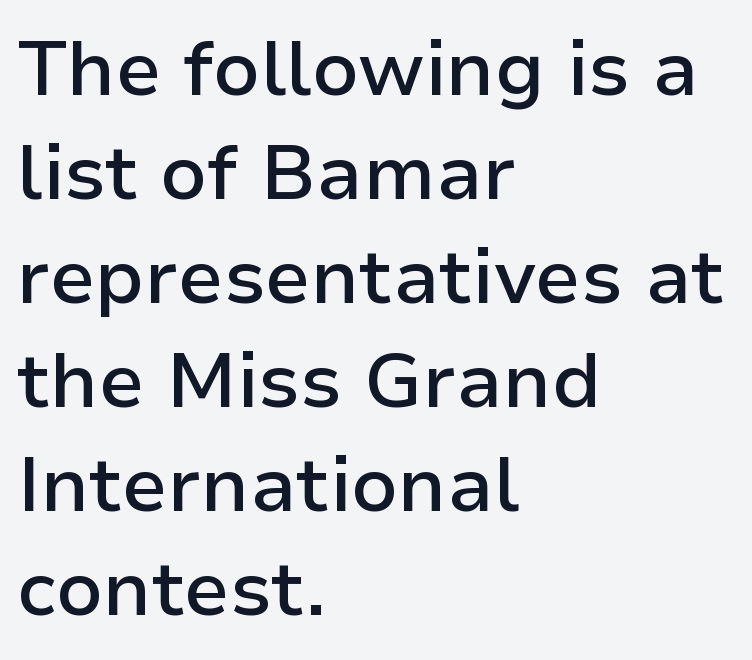
The image shows 77 px semibold sans-serif type, upright; set left-aligned, normal line spacing (1.35x), normal letter spacing, not underlined; low stroke contrast and a medium x-height.
